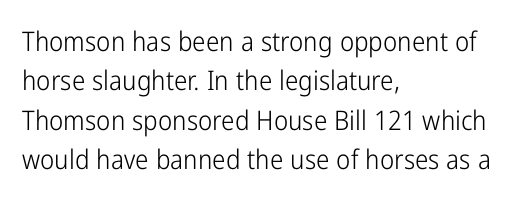
{"italic": "no", "bold": "no", "underline": "no", "align": "left", "line_spacing": "normal", "line_spacing_ratio": 1.46, "letter_spacing": "normal", "letter_spacing_em": 0.0, "glyph_px": 27}
